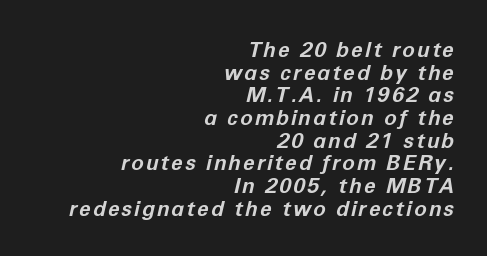
Rendered with sloped, italic letterforms. I'd describe the lettering as bold — thick and assertive. Vertically, the passage feels compressed, each row crowding the next. Notice how the passage keeps a crisp vertical edge on the right only. The gap between lines stays unmarked.
